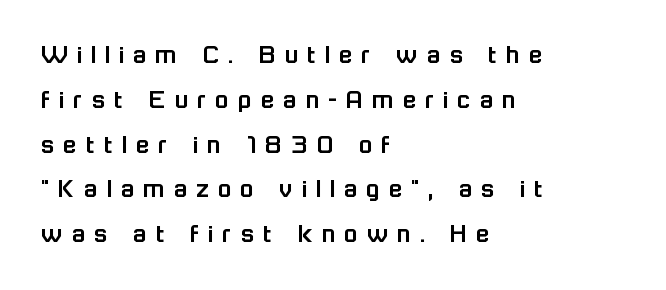
The image shows 28 px sans-serif type, upright; set left-aligned, normal line spacing (1.6x), unusually wide letter spacing (+0.32 em), not underlined; low stroke contrast and a medium x-height.
